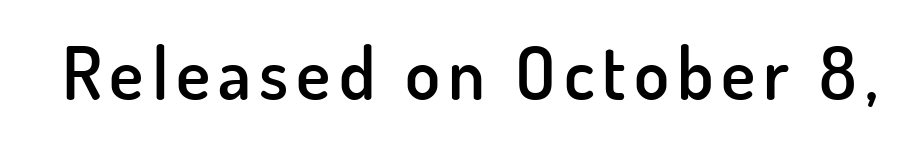
The image shows 72 px semibold sans-serif type, upright; set not underlined; low stroke contrast and a small x-height.
